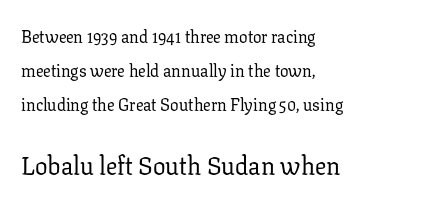
The image shows 25 px text type, upright; set left-aligned, loose line spacing (2.0x), normal letter spacing, not underlined; the second (bottom) block is 1.47x larger.
